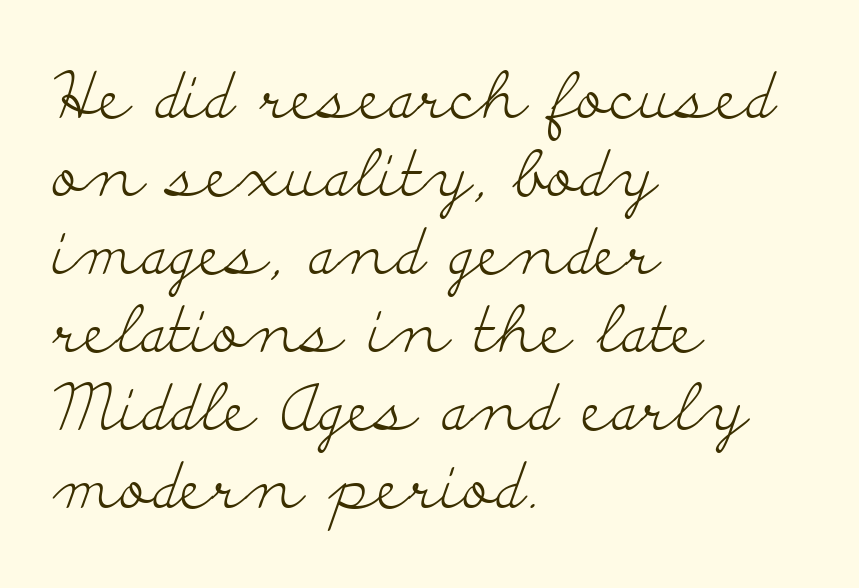
The image shows 64 px light, wide serif type; set left-aligned, line spacing 1.22x, normal letter spacing, not underlined; low stroke contrast and a small x-height.
